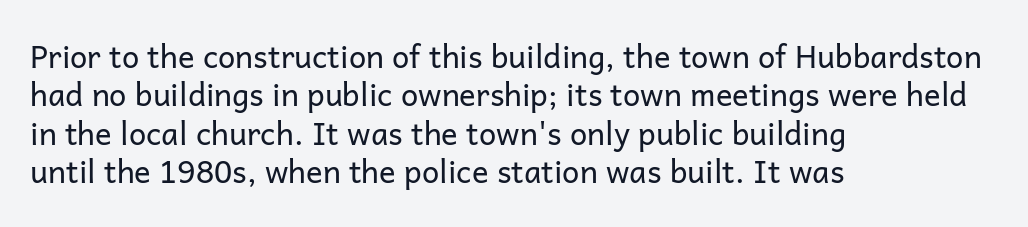
The image shows 31 px regular-weight sans-serif type, upright; set left-aligned, line spacing 1.24x, normal letter spacing, not underlined; low stroke contrast and a medium x-height.
